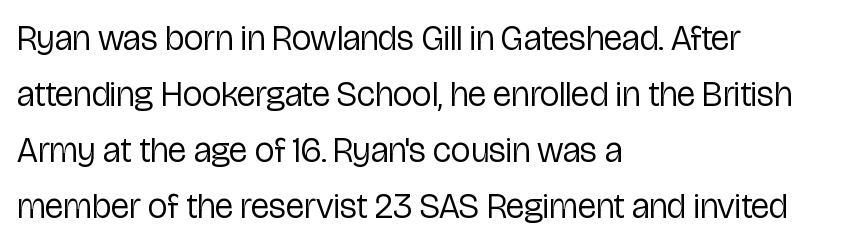
The image shows 35 px regular-weight, condensed sans-serif type, upright; set left-aligned, normal line spacing (1.6x), normal letter spacing, not underlined; low stroke contrast and a medium x-height.
